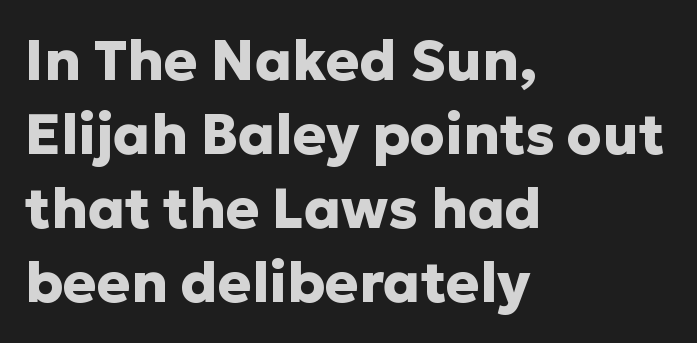
Clear beneath every line of the passage. Type style note: lacks serifs. Characters follow at the spacing the type designer built in. Strokes here are thick enough to call this a true bold. If you drew a ruler down the left edge, every line would touch it. Think of a printed novel: that variable character pitch is what you see here.
